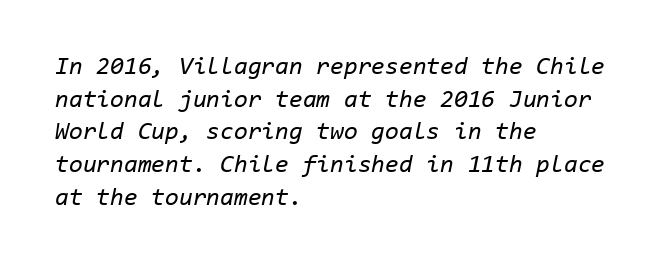
The image shows 25 px text type, italic (leaning right); set left-aligned, normal line spacing (1.31x), normal letter spacing, not underlined.
